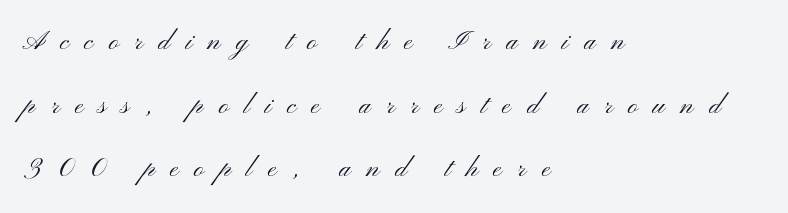
The foot of each line stays bare and open. The paragraph shown leans on its left margin. This sample uses a sans-serif face. Spacing verdict: proportional, widths tailored to each character.
